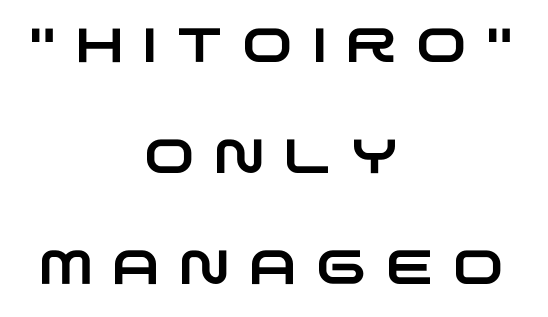
Q: Is the typeface a serif or a sans-serif typeface? A: Sans-serif.
Q: Is the text underlined? A: No.
Q: How is the paragraph aligned? A: Centered.
Q: Is the spacing between letters normal or unusually wide? A: Unusually wide.
Q: Is the spacing between lines tight, normal or loose? A: Loose.
Q: Width (condensed, normal, or wide)? A: Wide.
Q: Stroke contrast? A: Low.
Q: x-height? A: Large.
Q: Monospaced? A: No.
